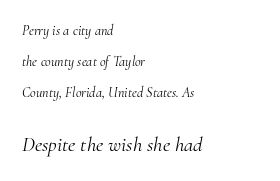
Q: Is the text bold? A: No.
Q: Is the text italic (slanted)? A: Yes, it leans right by about 10 degrees.
Q: Is the text underlined? A: No.
Q: How is the paragraph aligned? A: Left-aligned.
Q: Is the spacing between letters normal or unusually wide? A: Normal.
Q: Is the spacing between lines tight, normal or loose? A: Loose.
Q: Which block of text is set in a larger size, the first (top) or the second (bottom)? A: The second (bottom) one.
